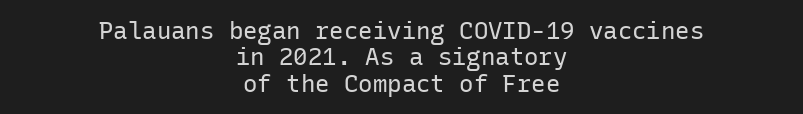
Q: Is the text bold? A: No.
Q: Is the text italic (slanted)? A: No, it is upright.
Q: Is the text underlined? A: No.
Q: How is the paragraph aligned? A: Centered.
Q: Is the spacing between letters normal or unusually wide? A: Normal.
Q: Is the spacing between lines tight, normal or loose? A: Tight.
